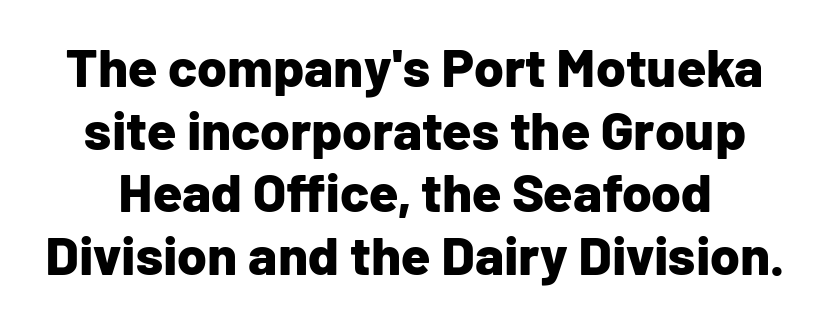
Q: Is the text bold? A: Yes.
Q: Is the text italic (slanted)? A: No, it is upright.
Q: Is the typeface a serif or a sans-serif typeface? A: Sans-serif.
Q: Is the text underlined? A: No.
Q: Is the spacing between letters normal or unusually wide? A: Normal.
Q: Width (condensed, normal, or wide)? A: Normal.
Q: Stroke contrast? A: Low.
Q: x-height? A: Medium.
Q: Monospaced? A: No.
